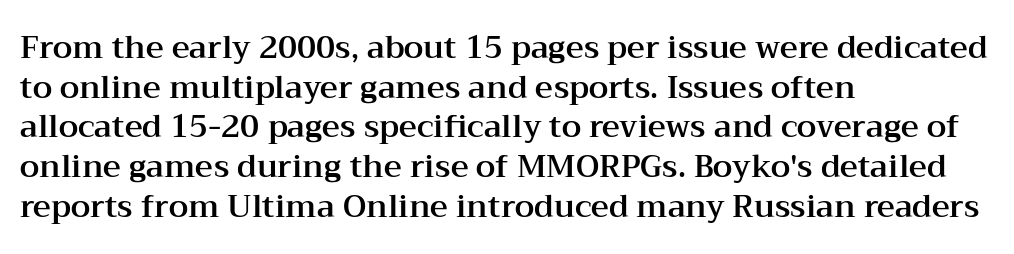
{"serif": "yes", "italic": "no", "width": "wide", "stroke_contrast": "medium", "x_height": "medium", "monospaced": "no", "underline": "no", "align": "left", "line_spacing": "normal", "line_spacing_ratio": 1.28, "letter_spacing": "normal", "letter_spacing_em": 0.0, "glyph_px": 31}
